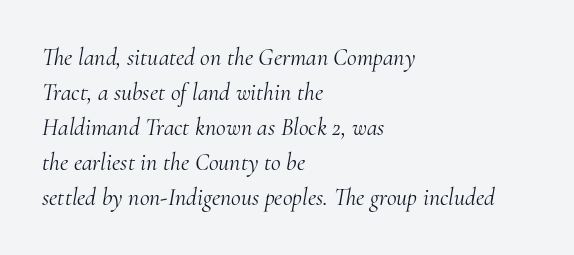
Posture: slanted. Descenders hang freely into open space. Which margin do the lines hug? The left one — the right edge is uneven. A typesetter would call this leading conventional body-copy spacing. Letter spacing: default.
